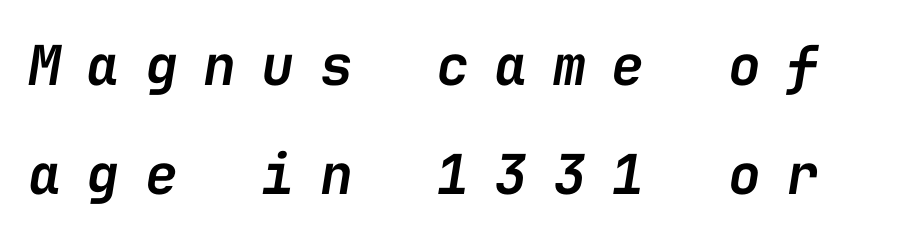
Q: Is the text bold? A: Semi-bold.
Q: Is the text italic (slanted)? A: Yes, it leans right by about 9 degrees.
Q: Is the text underlined? A: No.
Q: Is the spacing between letters normal or unusually wide? A: Unusually wide.
Q: Is the spacing between lines tight, normal or loose? A: Loose.
Q: Width (condensed, normal, or wide)? A: Normal.
Q: Stroke contrast? A: Low.
Q: x-height? A: Medium.
Q: Monospaced? A: Yes.
